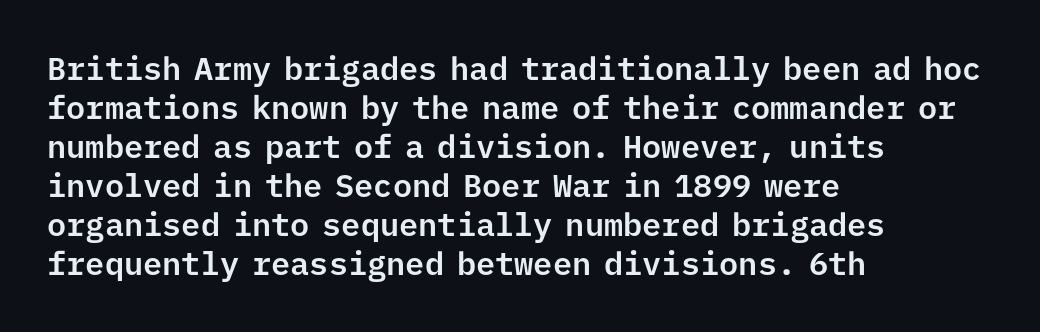
These lines are rendered in a fixed-pitch font. Characters follow at the spacing the type designer built in. Underline: absent. Stroke terminals: plain, sans-serif. These lines are set flush left with a ragged right edge. The type sits square on the baseline with zero lean.
